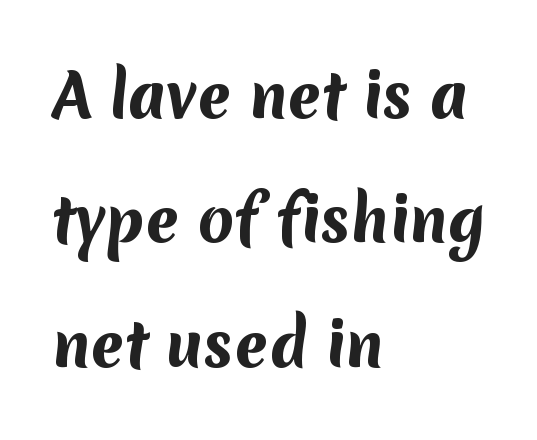
{"serif": "no", "bold": "yes", "weight": "bold", "width": "normal", "stroke_contrast": "medium", "x_height": "medium", "monospaced": "no", "underline": "no", "align": "left", "line_spacing": "loose", "line_spacing_ratio": 2.11, "letter_spacing": "normal", "letter_spacing_em": 0.0, "glyph_px": 59}
